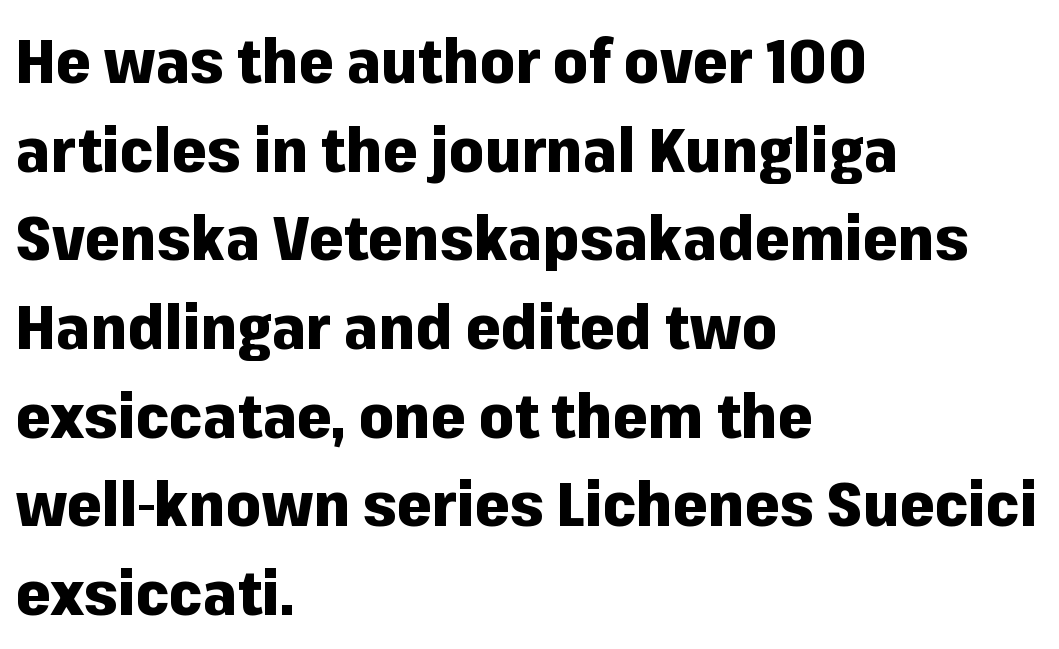
{"serif": "no", "italic": "no", "bold": "yes", "weight": "heavy", "width": "normal", "stroke_contrast": "low", "x_height": "medium", "monospaced": "no", "underline": "no", "align": "left", "line_spacing": "normal", "line_spacing_ratio": 1.43, "letter_spacing": "normal", "letter_spacing_em": 0.0, "glyph_px": 62}
